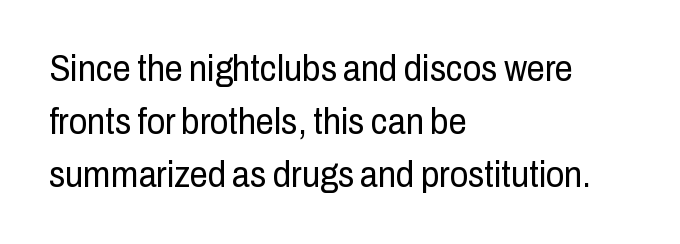
The letterforms sit shoulder to shoulder at normal distance. Do the characters align in a grid? No, the font is proportional. Honestly, there is no underline to notice here at all. Bold? No — there's no thickening of the strokes. Visually the block forms a straight wall on the left and a jagged coastline on the right. Vertical strokes here are truly vertical.
